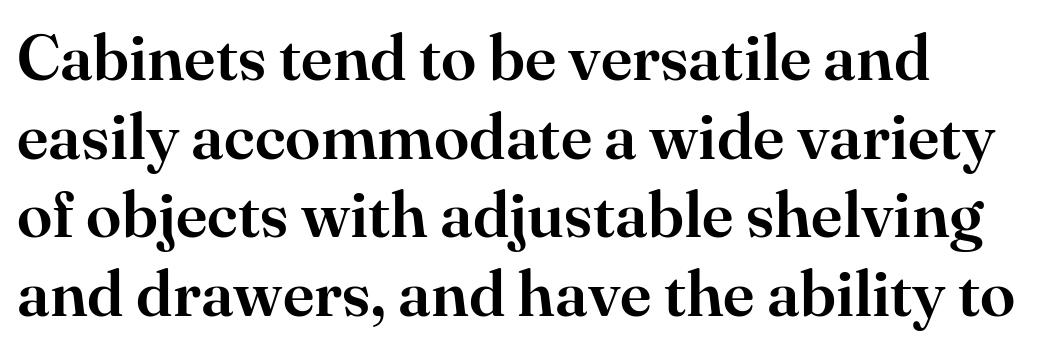
The image shows 64 px serif type, upright; set left-aligned, line spacing 1.23x, normal letter spacing, not underlined; high stroke contrast and a small x-height.
